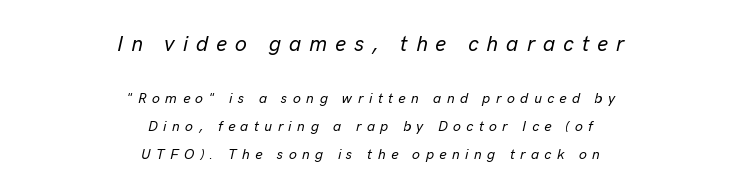
In CSS terms this would be text-align: center. A bare baseline throughout the passage. The rendering uses a large line-height, opening up the rows. Looking at the ascenders, they clearly lean.
